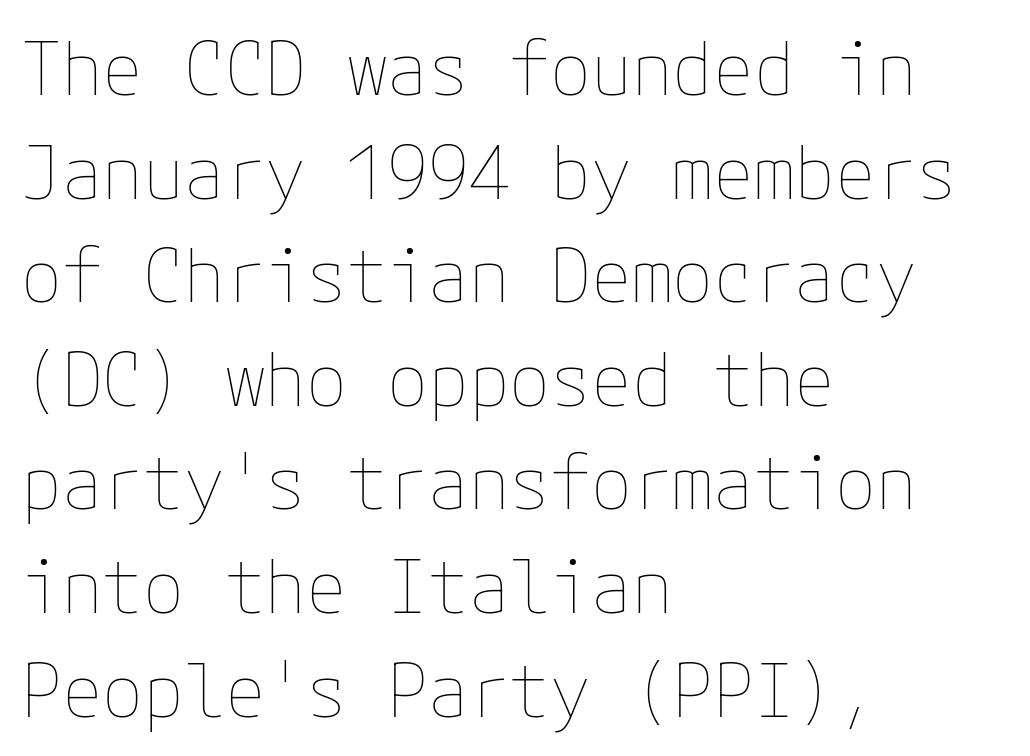
Nope, not italic — everything's standing straight. No heavy texture on the line: the type isn't bold. Line spacing here is normal. Leftover space on each line is placed entirely after the last word. The horizontal fit of the characters is conventional and even. Descender tails drop into unmarked territory.
